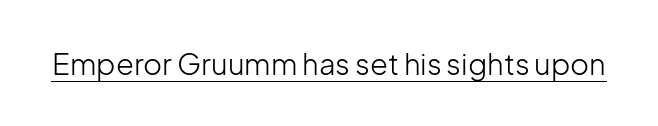
The image shows 29 px light sans-serif type, upright; set normal letter spacing, underlined; low stroke contrast and a medium x-height.
